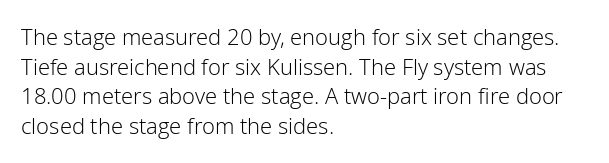
Unmarked baselines from the first word to the last. The designer left line spacing at the default. The rendering anchors every line to the left-hand side. The gaps between neighbouring characters are ordinary and unremarkable. The type sits square on the baseline with zero lean.
